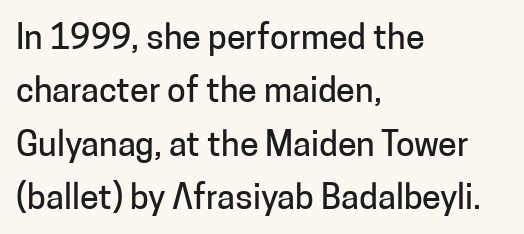
The image shows 34 px sans-serif type, upright; set left-aligned, normal line spacing (1.57x), normal letter spacing, not underlined; low stroke contrast and a medium x-height.
